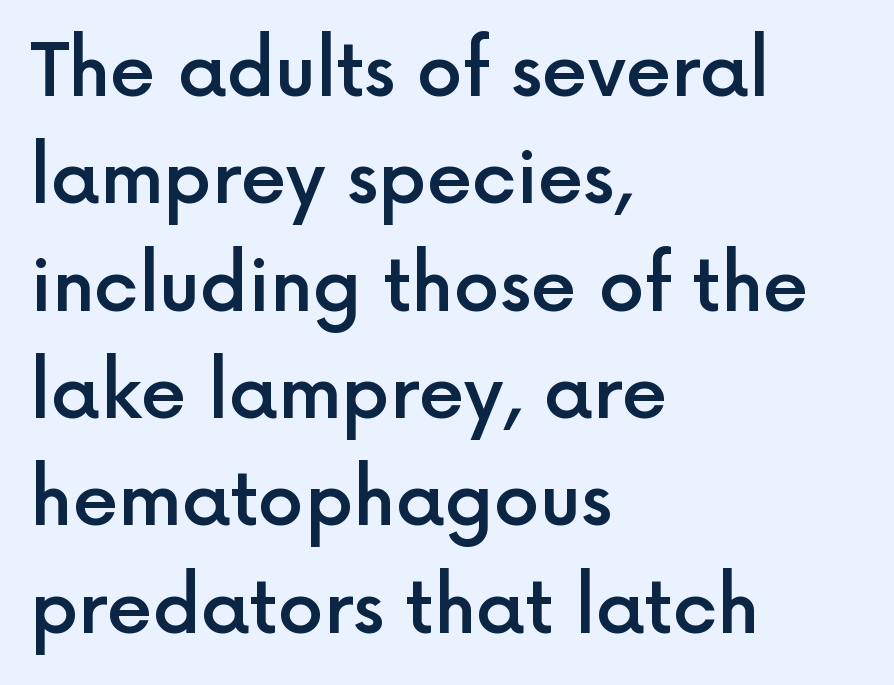
No italicization has been applied; the sample stays upright. The letters sit at their default tracking, neither squeezed nor spread. Classification — sans serif. Just letters on the line, the space beneath them empty.
